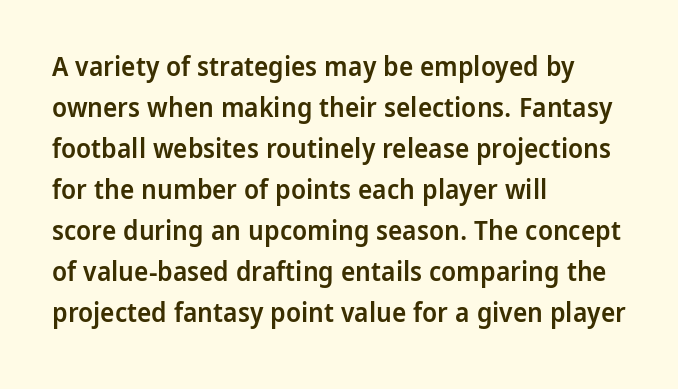
The image shows 27 px text type, upright; set left-aligned, normal line spacing (1.52x), normal letter spacing, not underlined.
